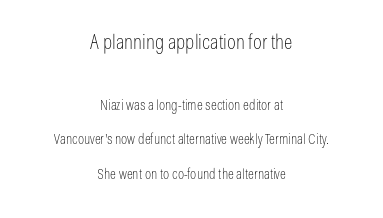
The passage shown begins with its larger block and ends with its smaller one. Horizontally, the lines are justified to the midpoint only. Weight: not bold — regular or lighter. The baseline area is clear. It's the straight-up-and-down kind of type.
